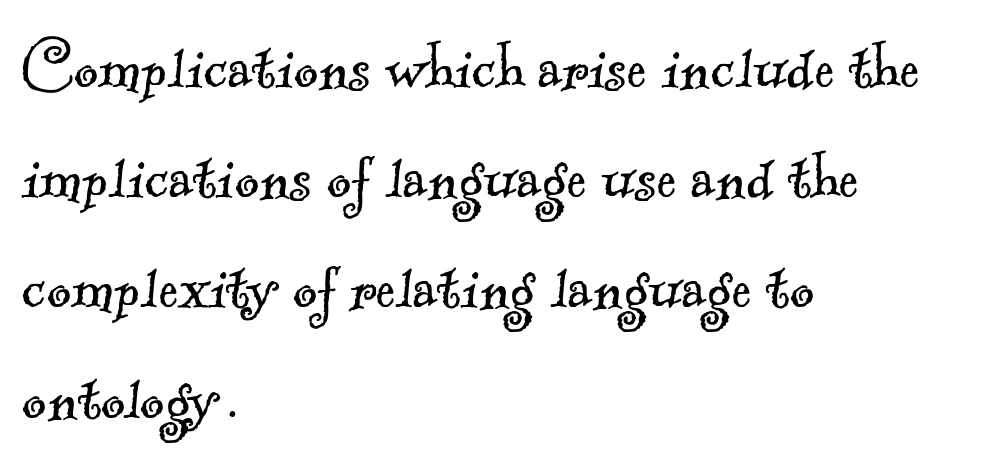
The image shows 75 px light serif type; set left-aligned, normal line spacing (1.47x), normal letter spacing, not underlined; a small x-height.
